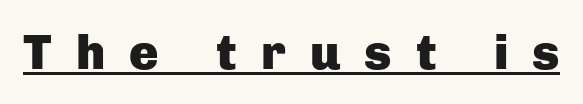
Q: Is the text bold? A: Yes.
Q: Is the text italic (slanted)? A: No, it is upright.
Q: Is the typeface a serif or a sans-serif typeface? A: Sans-serif.
Q: Is the text underlined? A: Yes.
Q: Is the spacing between letters normal or unusually wide? A: Unusually wide.
Q: Width (condensed, normal, or wide)? A: Normal.
Q: Stroke contrast? A: Low.
Q: x-height? A: Medium.
Q: Monospaced? A: No.
